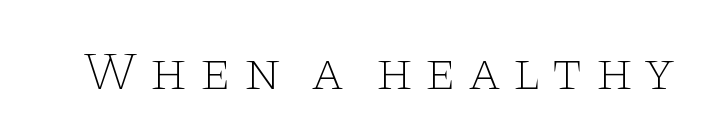
{"serif": "yes", "italic": "no", "bold": "no", "weight": "thin", "width": "wide", "stroke_contrast": "low", "x_height": "large", "monospaced": "no", "underline": "no", "letter_spacing": "wide", "letter_spacing_em": 0.2, "glyph_px": 54}
